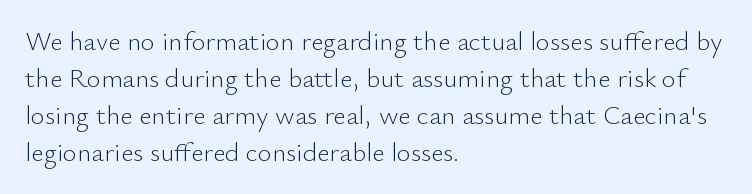
{"italic": "no", "bold": "no", "underline": "no", "align": "left", "line_spacing": "normal", "line_spacing_ratio": 1.37, "letter_spacing": "normal", "letter_spacing_em": 0.0, "glyph_px": 27}
